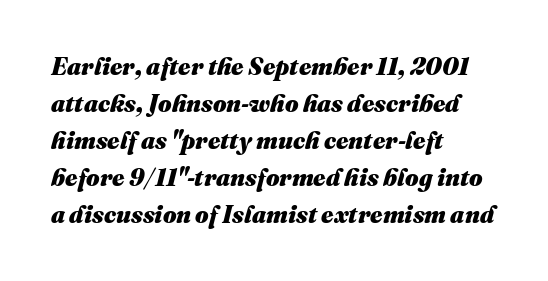
{"italic": "yes", "lean": "right", "slant_degrees": 16, "bold": "yes", "underline": "no", "align": "left", "line_spacing": "normal", "line_spacing_ratio": 1.54, "letter_spacing": "normal", "letter_spacing_em": 0.0, "glyph_px": 24}
